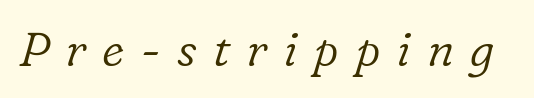
Q: Is the text bold? A: No.
Q: Is the text italic (slanted)? A: Yes, it leans right by about 16 degrees.
Q: Is the typeface a serif or a sans-serif typeface? A: Serif.
Q: Is the text underlined? A: No.
Q: Is the spacing between letters normal or unusually wide? A: Unusually wide.
Q: Width (condensed, normal, or wide)? A: Normal.
Q: Stroke contrast? A: Low.
Q: x-height? A: Medium.
Q: Monospaced? A: No.
